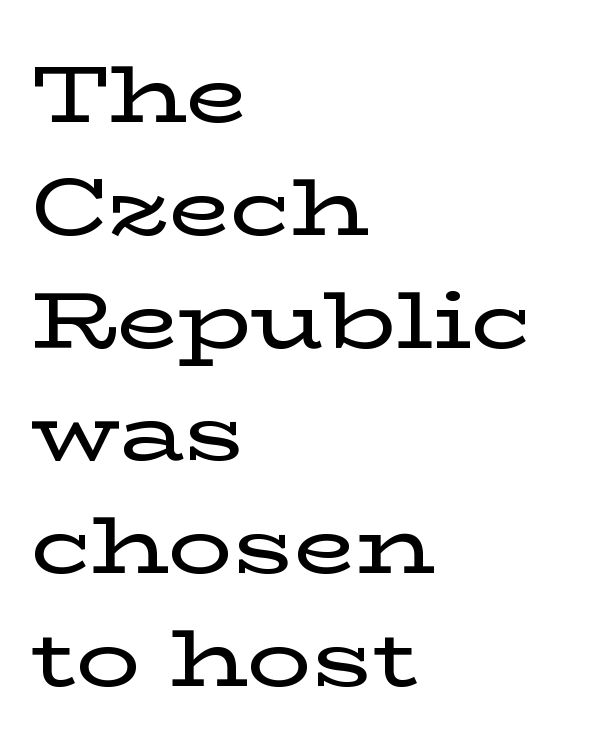
{"serif": "yes", "italic": "no", "width": "wide", "stroke_contrast": "low", "x_height": "medium", "monospaced": "no", "underline": "no", "align": "left", "line_spacing": "normal", "line_spacing_ratio": 1.41, "letter_spacing": "normal", "letter_spacing_em": 0.0, "glyph_px": 80}
